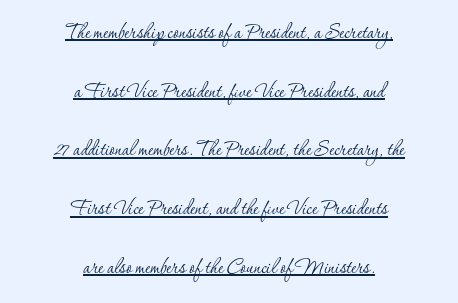
The image shows 25 px text type; set centered, loose line spacing (2.35x), normal letter spacing, underlined.
